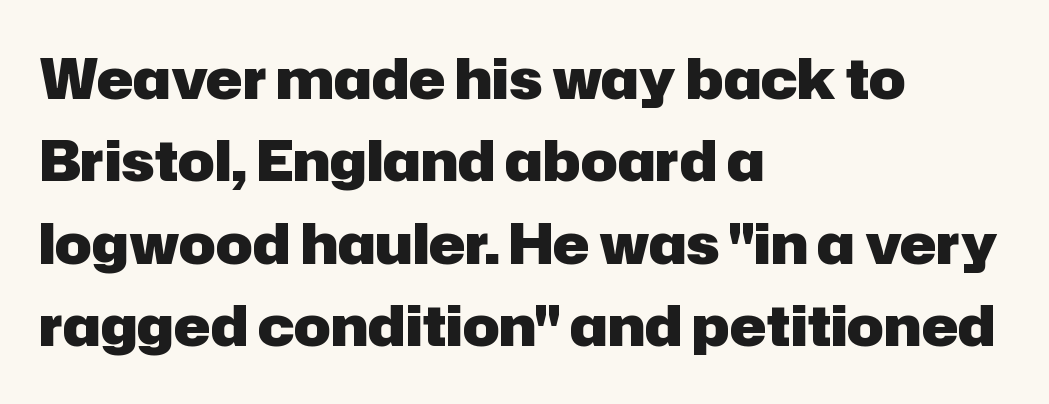
Q: Is the text bold? A: Yes.
Q: Is the text italic (slanted)? A: No, it is upright.
Q: Is the typeface a serif or a sans-serif typeface? A: Sans-serif.
Q: Is the text underlined? A: No.
Q: How is the paragraph aligned? A: Left-aligned.
Q: Is the spacing between letters normal or unusually wide? A: Normal.
Q: Is the spacing between lines tight, normal or loose? A: Normal.
Q: Width (condensed, normal, or wide)? A: Normal.
Q: Stroke contrast? A: Low.
Q: x-height? A: Medium.
Q: Monospaced? A: No.
